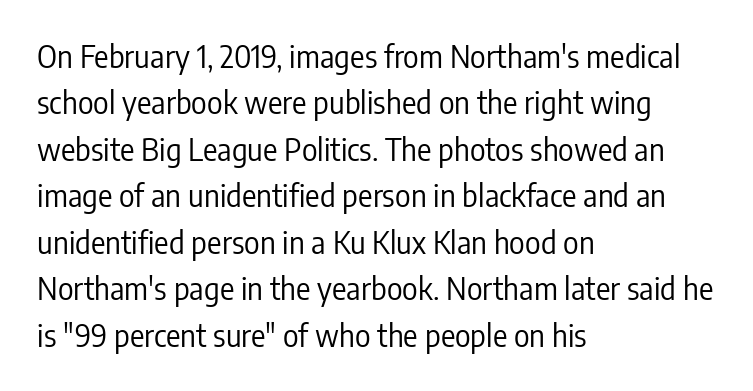
{"serif": "no", "italic": "no", "bold": "no", "weight": "regular", "width": "condensed", "stroke_contrast": "low", "x_height": "medium", "monospaced": "no", "underline": "no", "align": "left", "line_spacing": "normal", "line_spacing_ratio": 1.55, "letter_spacing": "normal", "letter_spacing_em": 0.0, "glyph_px": 30}
